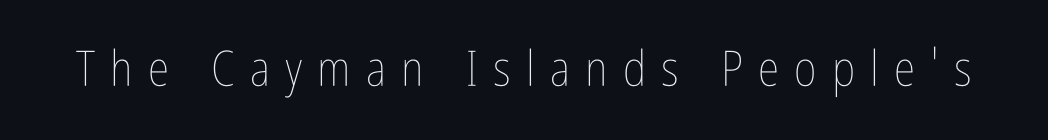
Q: Is the text bold? A: No.
Q: Is the text italic (slanted)? A: No, it is upright.
Q: Is the text underlined? A: No.
Q: Is the spacing between letters normal or unusually wide? A: Unusually wide.
Q: Width (condensed, normal, or wide)? A: Condensed.
Q: Stroke contrast? A: Low.
Q: x-height? A: Medium.
Q: Monospaced? A: No.
